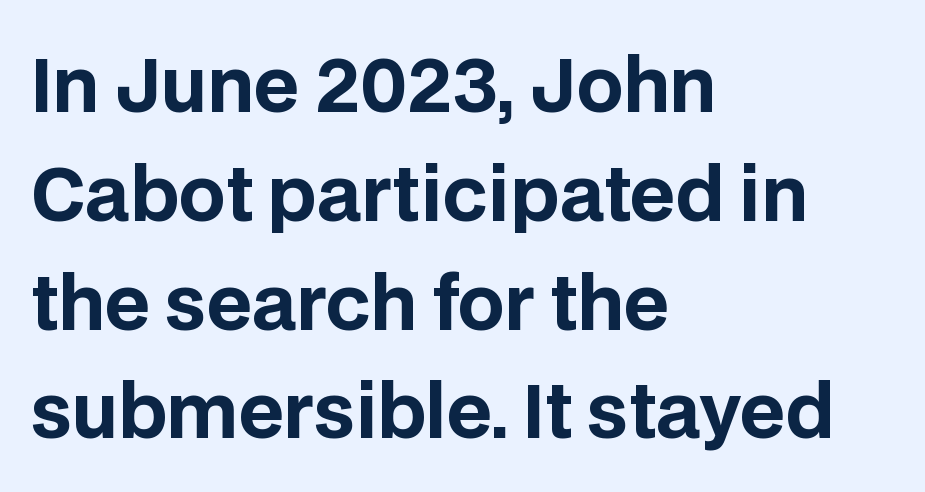
The image shows 73 px bold sans-serif type, upright; set left-aligned, normal line spacing (1.49x), normal letter spacing, not underlined; low stroke contrast and a large x-height.
